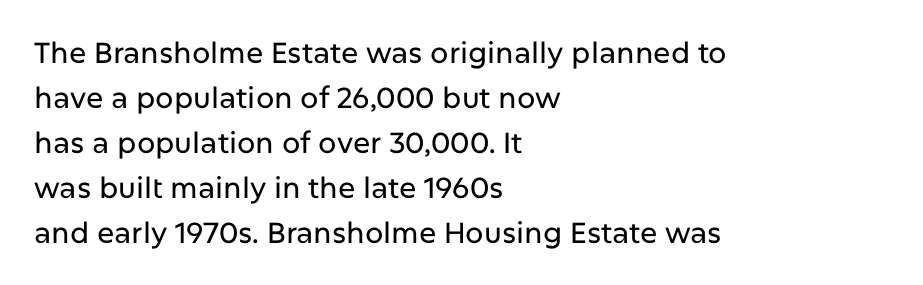
{"serif": "no", "italic": "no", "width": "normal", "stroke_contrast": "low", "x_height": "medium", "monospaced": "no", "underline": "no", "align": "left", "line_spacing": "normal", "line_spacing_ratio": 1.55, "letter_spacing": "normal", "letter_spacing_em": 0.0, "glyph_px": 29}
